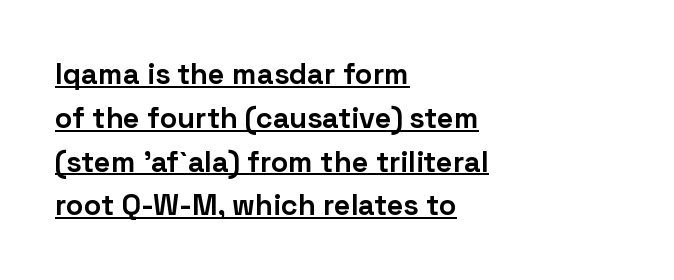
Typeset ragged right — the left edge is the straight one. The space between consecutive lines is moderate. A typographer would call this underscored text. Looks like regular typesetting: each glyph gets only the width it needs.
